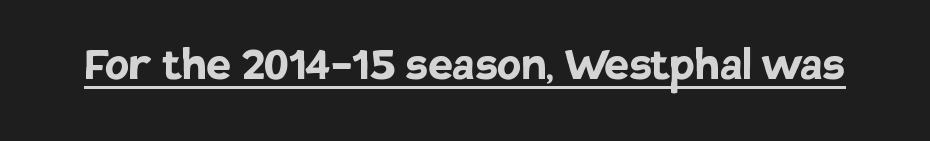
The image shows 55 px semibold sans-serif type, upright; set normal letter spacing, underlined; low stroke contrast and a large x-height.
